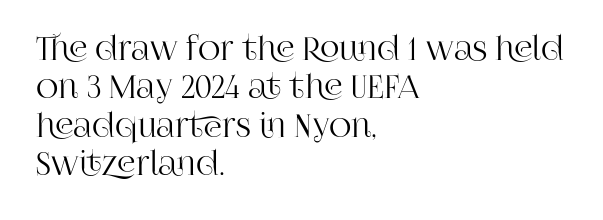
Visually the block forms a straight wall on the left and a jagged coastline on the right. Check the space under the baseline: it is left empty. This sample has the flowing, uneven cadence of proportional lettering. How are the letters spaced? Ordinarily, with no added tracking.
